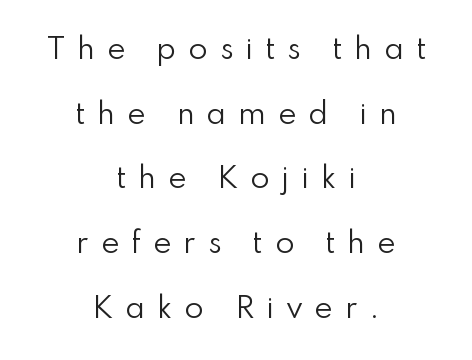
Q: Is the text bold? A: No.
Q: Is the text italic (slanted)? A: No, it is upright.
Q: Is the typeface a serif or a sans-serif typeface? A: Sans-serif.
Q: Is the text underlined? A: No.
Q: How is the paragraph aligned? A: Centered.
Q: Is the spacing between letters normal or unusually wide? A: Unusually wide.
Q: Is the spacing between lines tight, normal or loose? A: Loose.
Q: Width (condensed, normal, or wide)? A: Normal.
Q: Stroke contrast? A: Low.
Q: x-height? A: Small.
Q: Monospaced? A: No.
